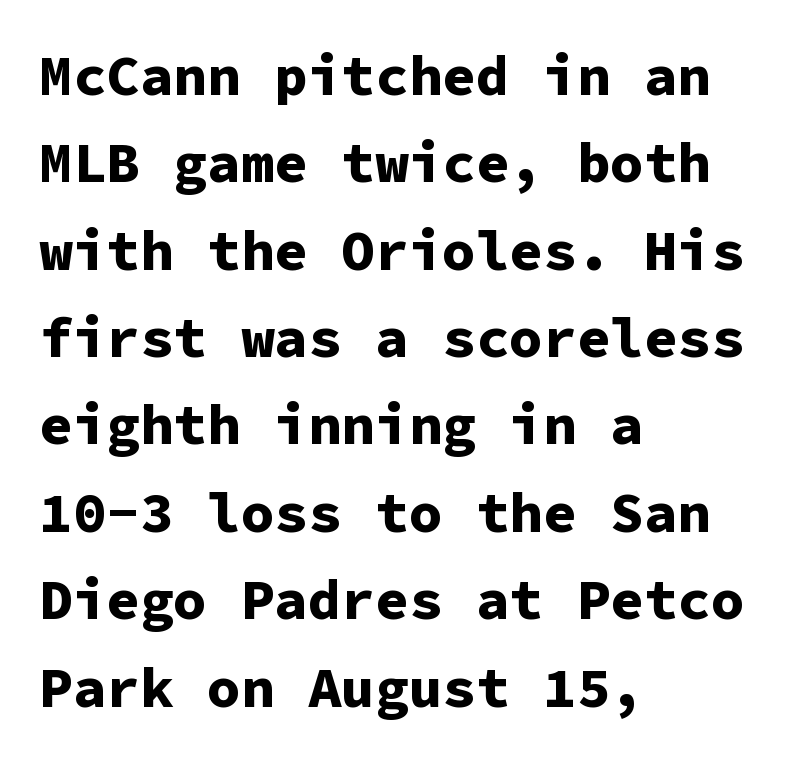
The image shows 56 px bold sans-serif type, upright, monospaced; set left-aligned, normal line spacing (1.56x), normal letter spacing, not underlined; low stroke contrast and a medium x-height.
